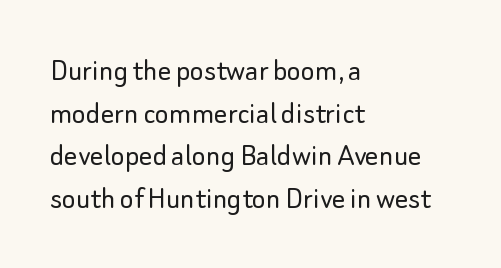
Letterform terminals end flat and unadorned throughout the passage. The lines sit at an ordinary, default distance from one another. Alignment: flush left. The typography opts for an upright posture over an oblique one. Do the characters align in a grid? No, the font is proportional. Vertical stems look standard width or narrower in stroke.
